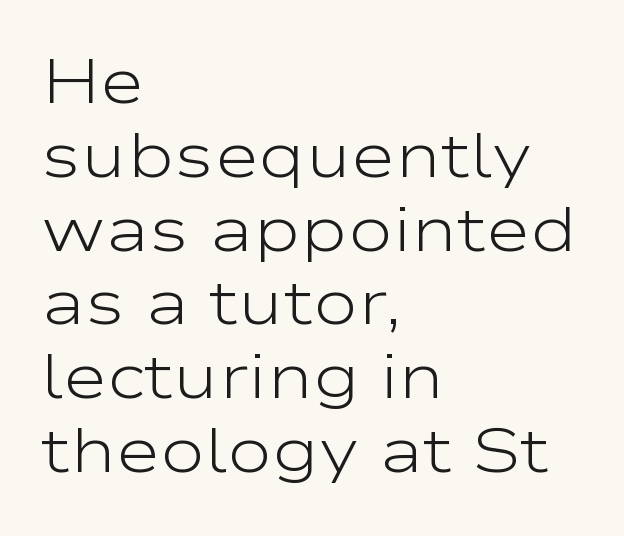
Q: Is the text bold? A: No.
Q: Is the text italic (slanted)? A: No, it is upright.
Q: Is the typeface a serif or a sans-serif typeface? A: Sans-serif.
Q: Is the text underlined? A: No.
Q: How is the paragraph aligned? A: Left-aligned.
Q: Is the spacing between letters normal or unusually wide? A: Normal.
Q: Width (condensed, normal, or wide)? A: Wide.
Q: Stroke contrast? A: Low.
Q: x-height? A: Medium.
Q: Monospaced? A: No.
